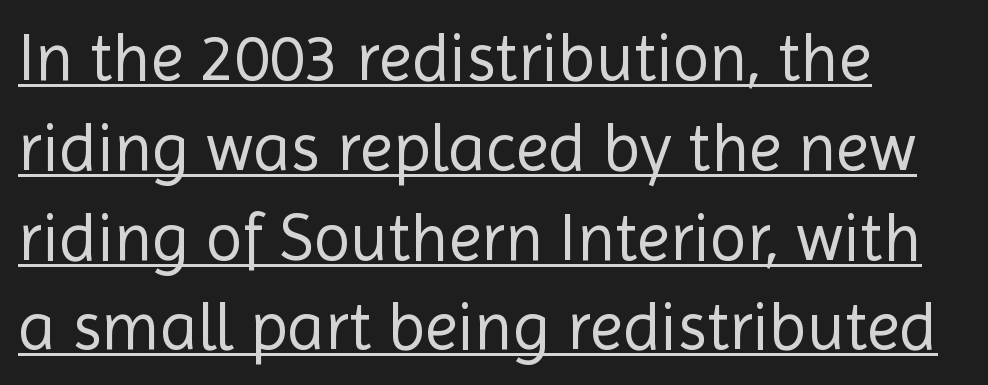
{"serif": "no", "italic": "no", "bold": "no", "weight": "regular", "width": "normal", "x_height": "medium", "monospaced": "no", "underline": "yes", "align": "left", "line_spacing": "normal", "line_spacing_ratio": 1.34, "letter_spacing": "normal", "letter_spacing_em": 0.0, "glyph_px": 67}
